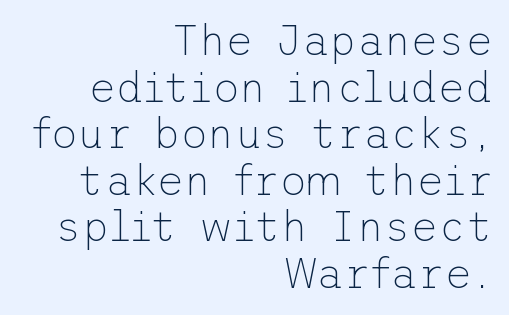
The image shows 42 px thin sans-serif type, upright; set right-aligned, tight line spacing (1.11x), normal letter spacing, not underlined; low stroke contrast and a medium x-height.
